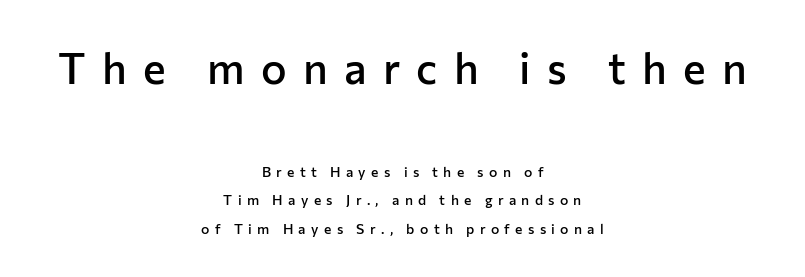
Q: Is the text bold? A: Semi-bold.
Q: Is the text italic (slanted)? A: No, it is upright.
Q: Is the typeface a serif or a sans-serif typeface? A: Sans-serif.
Q: Is the text underlined? A: No.
Q: How is the paragraph aligned? A: Centered.
Q: Is the spacing between letters normal or unusually wide? A: Unusually wide.
Q: Is the spacing between lines tight, normal or loose? A: Loose.
Q: Which block of text is set in a larger size, the first (top) or the second (bottom)? A: The first (top) one.
Q: Width (condensed, normal, or wide)? A: Normal.
Q: Stroke contrast? A: Low.
Q: x-height? A: Medium.
Q: Monospaced? A: No.
